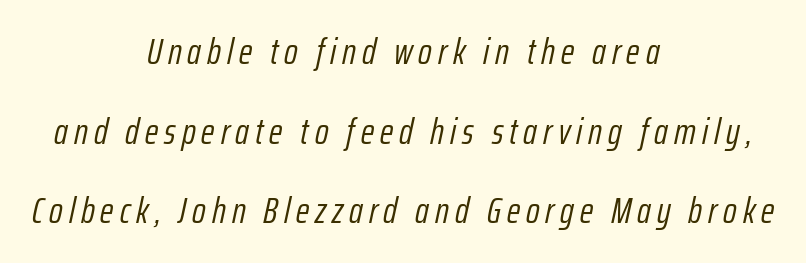
{"italic": "yes", "lean": "right", "slant_degrees": 12, "bold": "no", "weight": "light", "width": "condensed", "stroke_contrast": "low", "x_height": "medium", "monospaced": "no", "underline": "no", "align": "center", "line_spacing": "loose", "line_spacing_ratio": 2.15, "glyph_px": 37}
